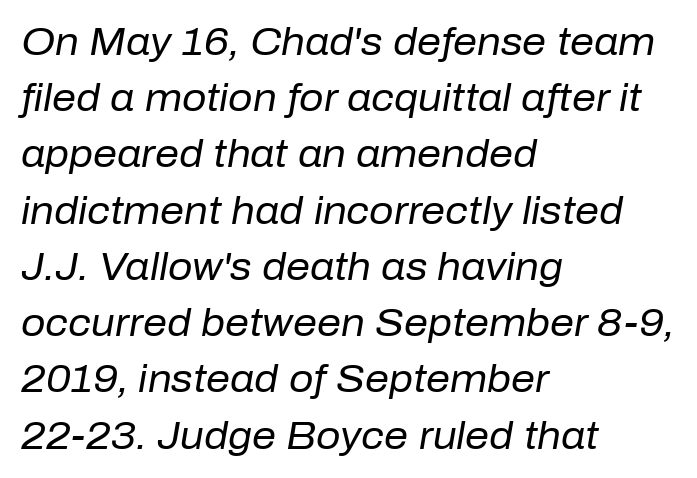
{"italic": "yes", "lean": "right", "slant_degrees": 10, "bold": "no", "weight": "regular", "width": "normal", "stroke_contrast": "low", "x_height": "medium", "monospaced": "no", "underline": "no", "align": "left", "line_spacing": "normal", "line_spacing_ratio": 1.48, "letter_spacing": "normal", "letter_spacing_em": 0.0, "glyph_px": 38}
